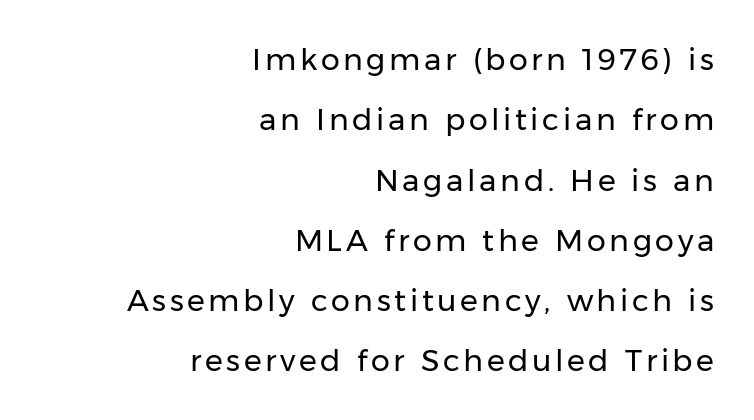
Q: Is the text bold? A: No.
Q: Is the text italic (slanted)? A: No, it is upright.
Q: Is the typeface a serif or a sans-serif typeface? A: Sans-serif.
Q: Is the text underlined? A: No.
Q: How is the paragraph aligned? A: Right-aligned.
Q: Is the spacing between lines tight, normal or loose? A: Loose.
Q: Width (condensed, normal, or wide)? A: Normal.
Q: Stroke contrast? A: Low.
Q: x-height? A: Medium.
Q: Monospaced? A: No.
